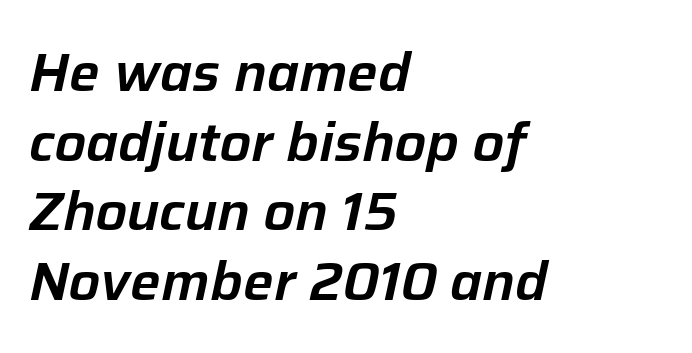
{"italic": "yes", "lean": "right", "slant_degrees": 12, "width": "normal", "stroke_contrast": "low", "x_height": "medium", "monospaced": "no", "underline": "no", "align": "left", "line_spacing": "normal", "line_spacing_ratio": 1.29, "letter_spacing": "normal", "letter_spacing_em": 0.0, "glyph_px": 54}
